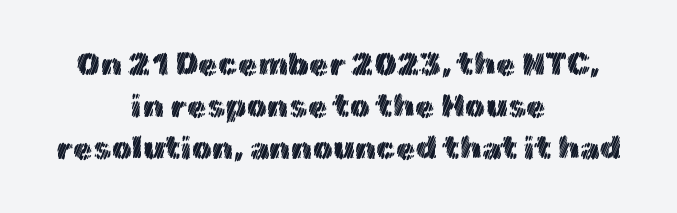
The image shows 32 px text type, upright; set centered, normal line spacing (1.32x), normal letter spacing, not underlined; a medium x-height.
